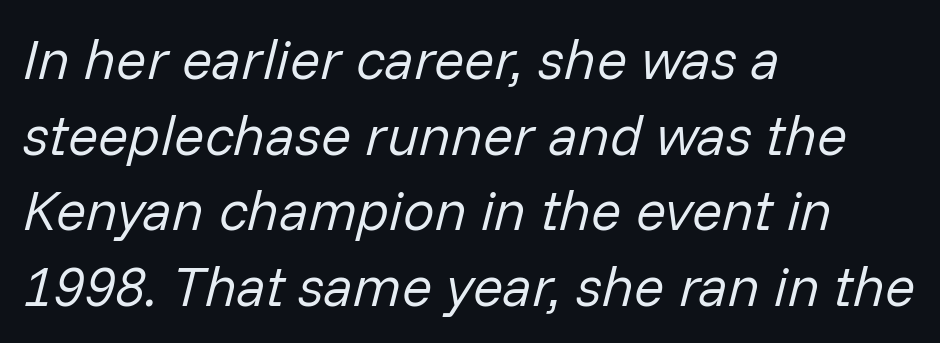
Q: Is the text bold? A: No.
Q: Is the text italic (slanted)? A: Yes, it leans right by about 14 degrees.
Q: Is the text underlined? A: No.
Q: How is the paragraph aligned? A: Left-aligned.
Q: Is the spacing between letters normal or unusually wide? A: Normal.
Q: Is the spacing between lines tight, normal or loose? A: Normal.
Q: Width (condensed, normal, or wide)? A: Normal.
Q: Stroke contrast? A: Low.
Q: x-height? A: Medium.
Q: Monospaced? A: No.
